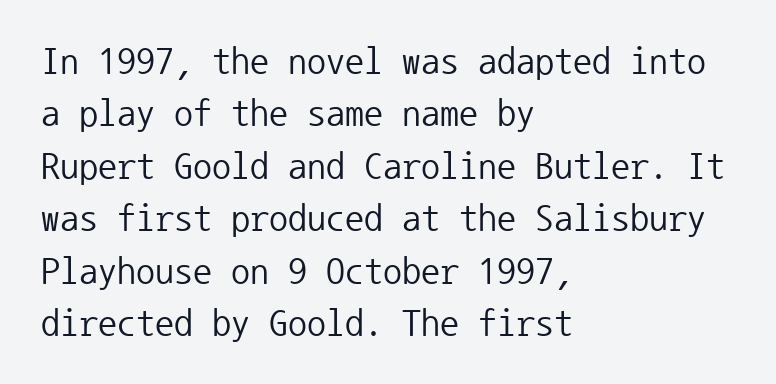
{"serif": "no", "italic": "no", "bold": "no", "weight": "regular", "width": "normal", "stroke_contrast": "low", "x_height": "medium", "monospaced": "yes", "underline": "no", "align": "left", "line_spacing": "normal", "line_spacing_ratio": 1.38, "letter_spacing": "normal", "letter_spacing_em": 0.0, "glyph_px": 38}
